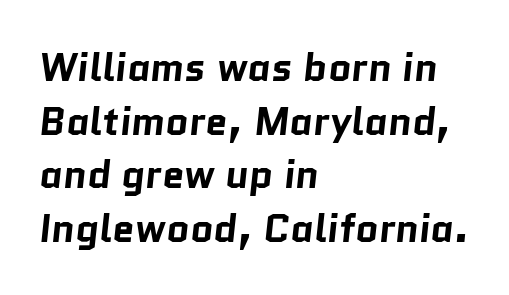
Are there feet on the stems? There aren't — it's a sans. The passage shown is typed in a proportional face where columns would drift. Its strokes are broad and dark, the hallmark of bold type. The ragged edge is on the right, which tells us the setting is flush left.
